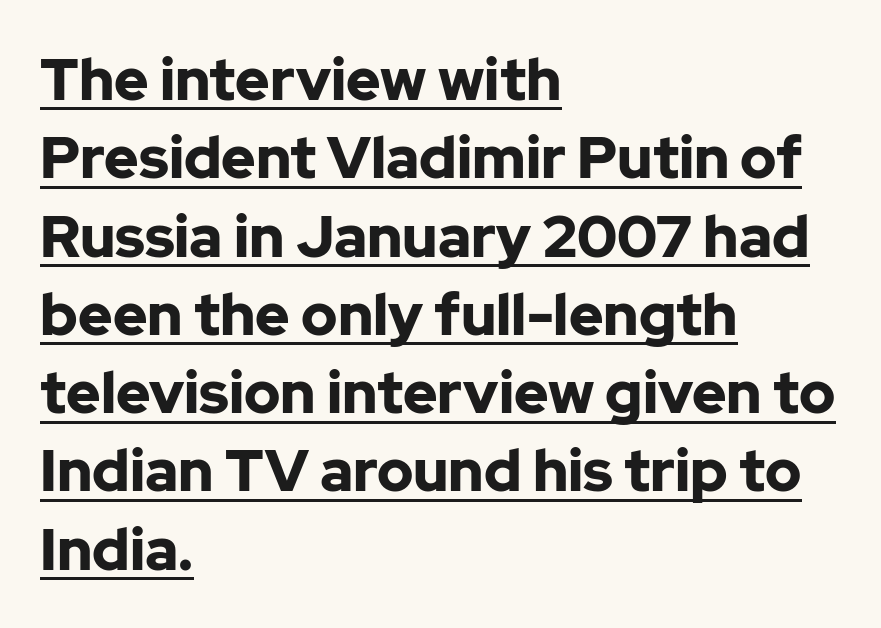
Plenty of ink on the page — the face is bold. Check the space under the baseline: a stroke is drawn there. A typesetter would label this face a sans. Nobody touched the tracking dial on this one.
